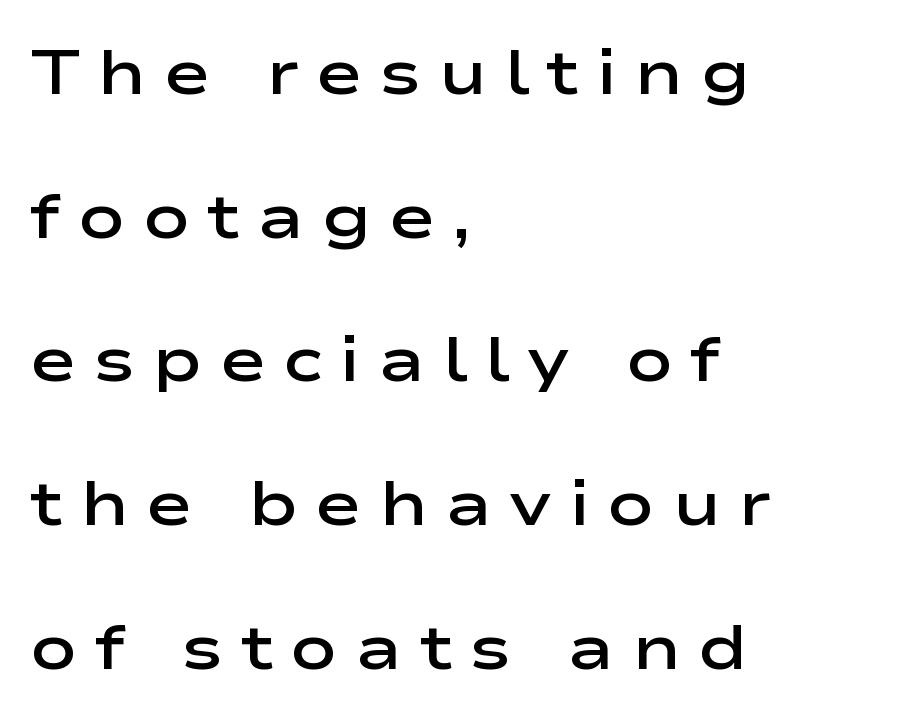
The letters advance in unequal steps, a hallmark of proportional type. Rendered with straight, roman letterforms. Underline: absent. This sample uses expanded letter spacing, leaving extra air between glyphs. Line spacing here is loose. Leftover space on each line is placed entirely after the last word.
